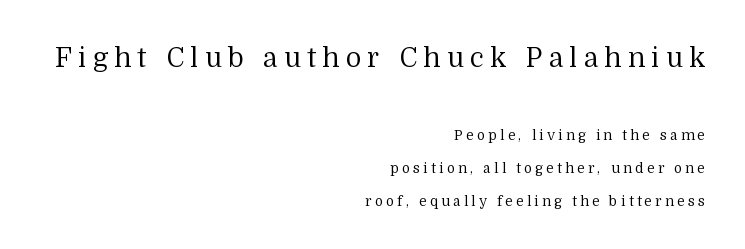
{"italic": "no", "bold": "no", "underline": "no", "align": "right", "line_spacing": "loose", "line_spacing_ratio": 2.37, "letter_spacing": "wide", "letter_spacing_em": 0.23, "larger_block": "first", "size_ratio": 1.93, "glyph_px": 27}
